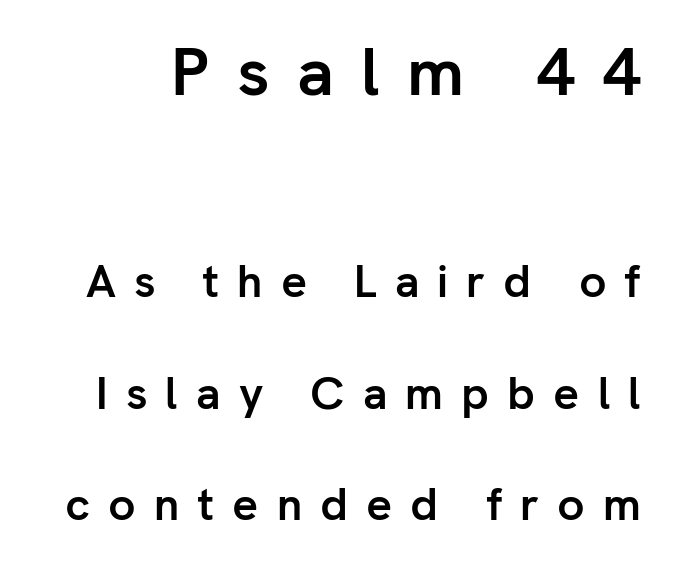
{"serif": "no", "italic": "no", "bold": "yes", "weight": "semibold", "width": "normal", "stroke_contrast": "low", "x_height": "medium", "monospaced": "no", "underline": "no", "line_spacing": "loose", "line_spacing_ratio": 2.48, "letter_spacing": "wide", "letter_spacing_em": 0.4, "larger_block": "first", "size_ratio": 1.51, "glyph_px": 68}
